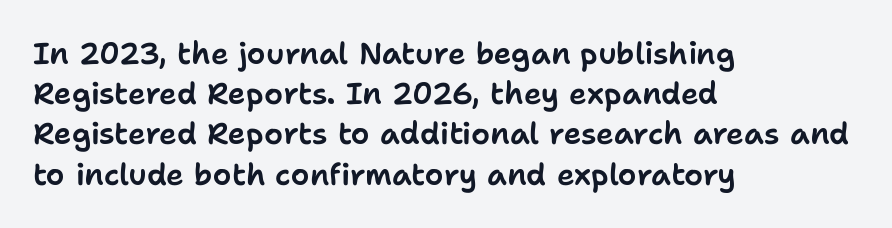
The image shows 30 px sans-serif type, upright; set left-aligned, normal line spacing (1.34x), normal letter spacing, not underlined; low stroke contrast and a medium x-height.
